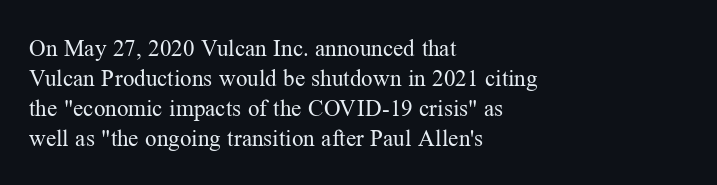
The image shows 23 px text type, upright; set left-aligned, normal line spacing (1.3x), normal letter spacing, not underlined.
